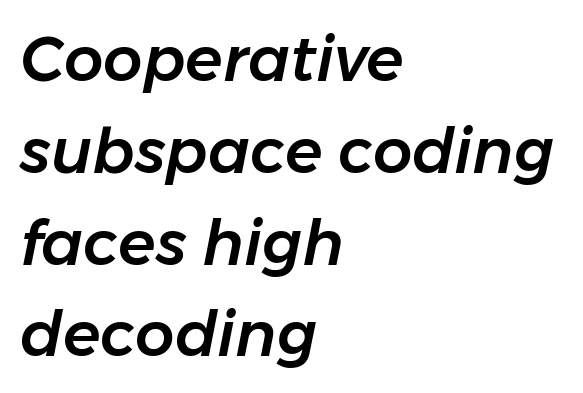
Q: Is the text italic (slanted)? A: Yes, it leans right by about 11 degrees.
Q: Is the text underlined? A: No.
Q: How is the paragraph aligned? A: Left-aligned.
Q: Is the spacing between letters normal or unusually wide? A: Normal.
Q: Is the spacing between lines tight, normal or loose? A: Normal.
Q: Width (condensed, normal, or wide)? A: Normal.
Q: Stroke contrast? A: Low.
Q: x-height? A: Medium.
Q: Monospaced? A: No.
